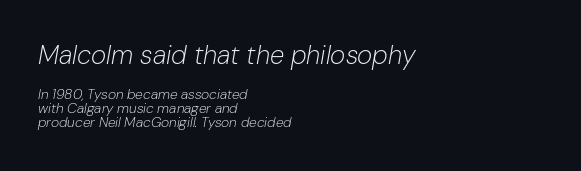
{"italic": "yes", "lean": "right", "slant_degrees": 10, "bold": "no", "underline": "no", "align": "left", "line_spacing": "tight", "line_spacing_ratio": 1.01, "letter_spacing": "normal", "letter_spacing_em": 0.0, "larger_block": "first", "size_ratio": 1.86, "glyph_px": 26}
